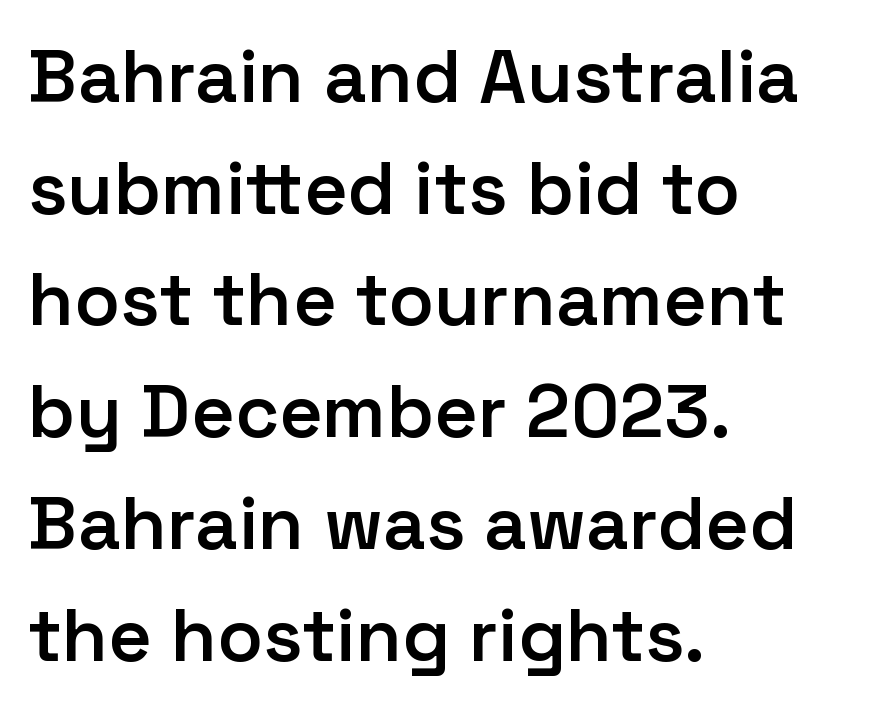
The image shows 75 px semibold sans-serif type, upright; set left-aligned, normal line spacing (1.49x), normal letter spacing, not underlined; low stroke contrast and a medium x-height.
